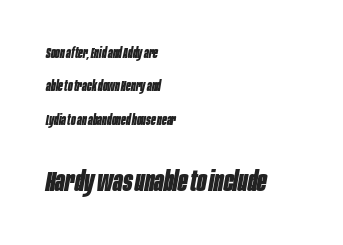
{"italic": "yes", "lean": "right", "slant_degrees": 10, "bold": "yes", "weight": "bold", "width": "condensed", "stroke_contrast": "low", "x_height": "large", "monospaced": "no", "underline": "no", "align": "left", "line_spacing": "loose", "line_spacing_ratio": 2.38, "letter_spacing": "normal", "letter_spacing_em": 0.0, "larger_block": "second", "size_ratio": 2.0, "glyph_px": 28}
